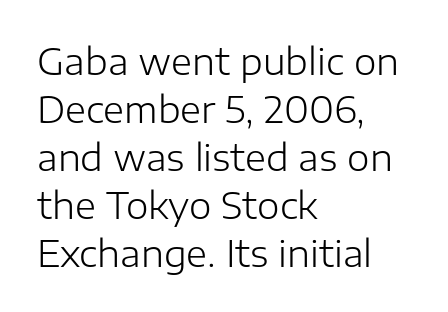
Q: Is the text bold? A: No.
Q: Is the text italic (slanted)? A: No, it is upright.
Q: Is the typeface a serif or a sans-serif typeface? A: Sans-serif.
Q: Is the text underlined? A: No.
Q: How is the paragraph aligned? A: Left-aligned.
Q: Is the spacing between letters normal or unusually wide? A: Normal.
Q: Is the spacing between lines tight, normal or loose? A: Normal.
Q: Width (condensed, normal, or wide)? A: Normal.
Q: Stroke contrast? A: Low.
Q: x-height? A: Medium.
Q: Monospaced? A: No.
